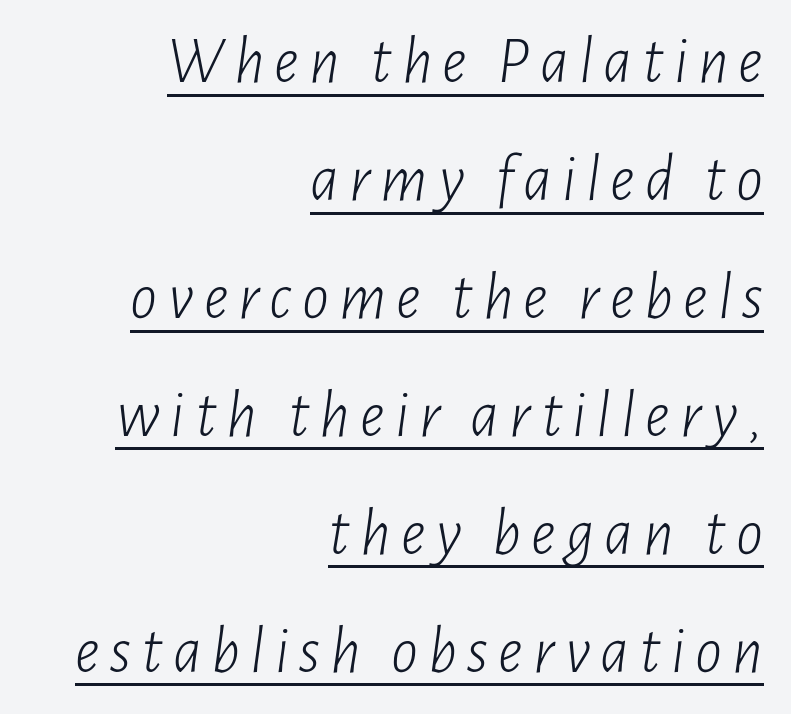
Q: Is the text bold? A: No.
Q: Is the text italic (slanted)? A: Yes, it leans right by about 7 degrees.
Q: Is the text underlined? A: Yes.
Q: How is the paragraph aligned? A: Right-aligned.
Q: Width (condensed, normal, or wide)? A: Condensed.
Q: Stroke contrast? A: Low.
Q: x-height? A: Medium.
Q: Monospaced? A: No.
